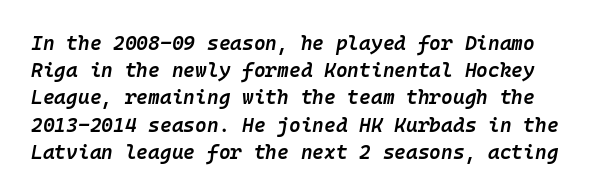
Nothing unusual about the tracking: characters are spaced as the font intends. Look at the stroke-to-counter ratio: somewhat heavy, a semibold. Quick note: interline space is typical. Tall strokes in this sample are angled rather than plumb. The gap between lines stays unmarked.
